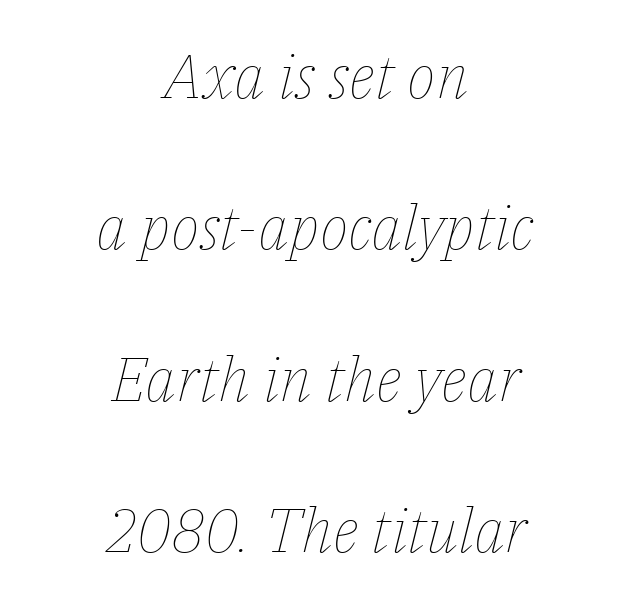
Notice the wide empty band between every row — that's loose leading. The typeface has the unassuming heft of standard copy or less. The specimen omits any rule beneath the text block's lines. A centered setting, common on invitations and titles, is used for this passage. Looks like regular typesetting: each glyph gets only the width it needs.
